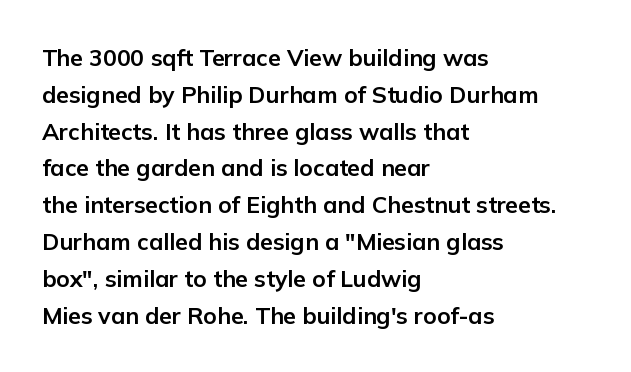
Q: Is the text bold? A: Yes.
Q: Is the text italic (slanted)? A: No, it is upright.
Q: Is the text underlined? A: No.
Q: How is the paragraph aligned? A: Left-aligned.
Q: Is the spacing between letters normal or unusually wide? A: Normal.
Q: Is the spacing between lines tight, normal or loose? A: Normal.
